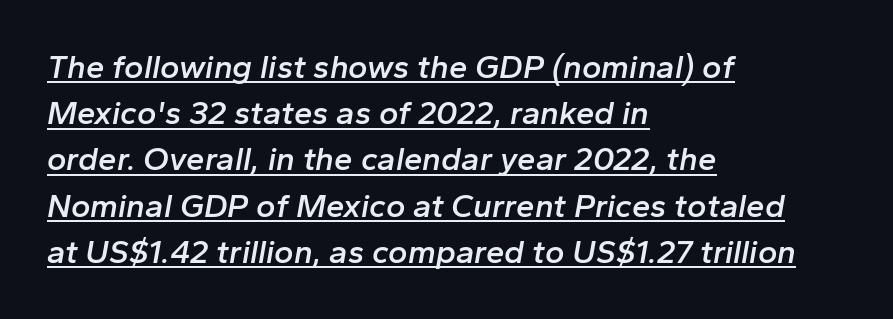
{"italic": "yes", "lean": "right", "slant_degrees": 10, "bold": "semi", "weight": "semibold", "width": "normal", "stroke_contrast": "low", "x_height": "medium", "monospaced": "no", "underline": "yes", "align": "left", "line_spacing": "normal", "line_spacing_ratio": 1.4, "letter_spacing": "normal", "letter_spacing_em": 0.0, "glyph_px": 33}
